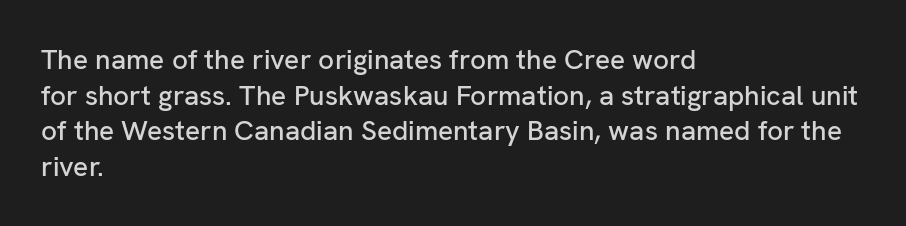
The image shows 28 px sans-serif type, upright; set left-aligned, normal line spacing (1.27x), normal letter spacing, not underlined; low stroke contrast and a medium x-height.
